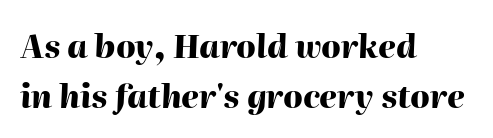
Nothing unusual about the tracking: characters are spaced as the font intends. Just letters on the line, the space beneath them empty. The face used here has the dense, thick strokes of a bold. Each letter keeps its own natural width here, so spacing adapts to shape.
